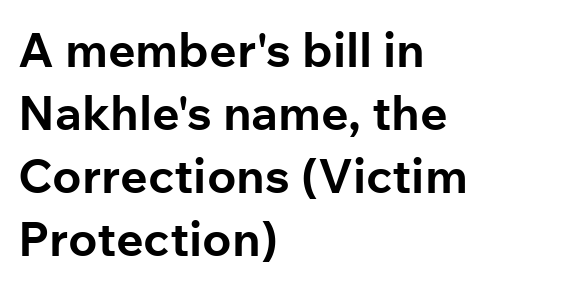
{"serif": "no", "italic": "no", "bold": "yes", "weight": "bold", "width": "normal", "stroke_contrast": "low", "x_height": "medium", "monospaced": "no", "underline": "no", "align": "left", "line_spacing": "normal", "line_spacing_ratio": 1.31, "letter_spacing": "normal", "letter_spacing_em": 0.0, "glyph_px": 48}
